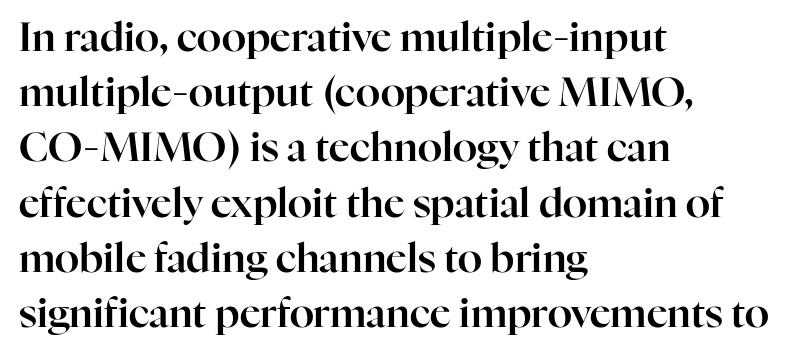
Q: Is the text italic (slanted)? A: No, it is upright.
Q: Is the typeface a serif or a sans-serif typeface? A: Serif.
Q: Is the text underlined? A: No.
Q: How is the paragraph aligned? A: Left-aligned.
Q: Is the spacing between letters normal or unusually wide? A: Normal.
Q: Is the spacing between lines tight, normal or loose? A: Normal.
Q: Width (condensed, normal, or wide)? A: Normal.
Q: Stroke contrast? A: High.
Q: x-height? A: Medium.
Q: Monospaced? A: No.
